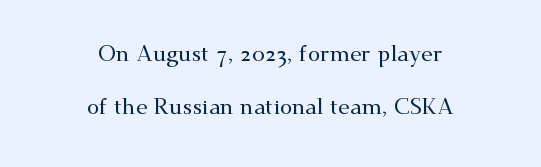
Q: Is the text italic (slanted)? A: No, it is upright.
Q: Is the text underlined? A: No.
Q: How is the paragraph aligned? A: Centered.
Q: Is the spacing between letters normal or unusually wide? A: Normal.
Q: Is the spacing between lines tight, normal or loose? A: Loose.
